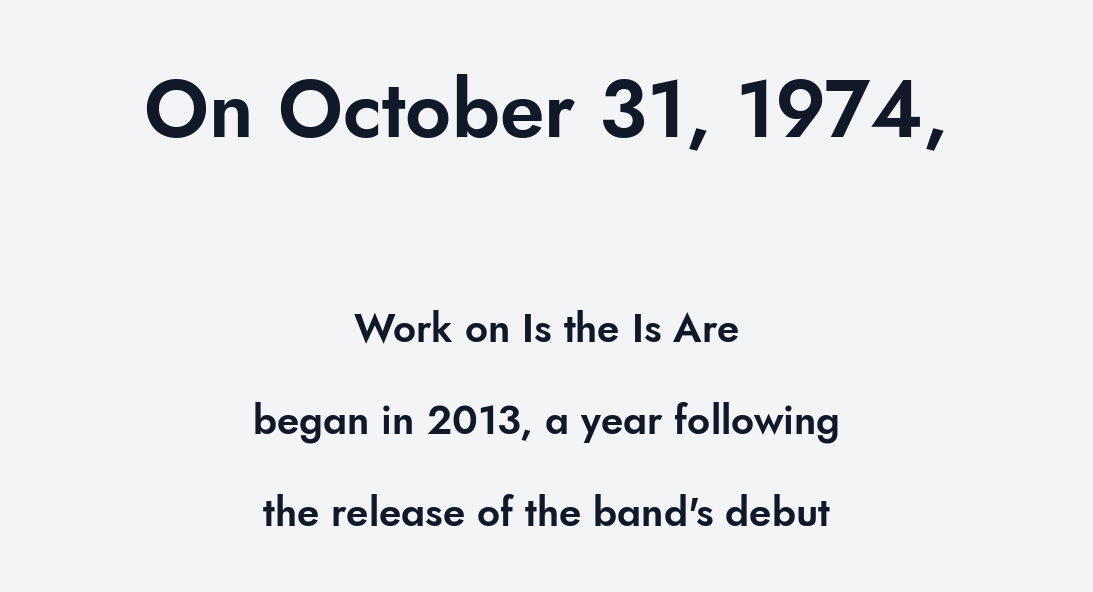
{"serif": "no", "italic": "no", "width": "normal", "stroke_contrast": "low", "x_height": "small", "monospaced": "no", "underline": "no", "align": "center", "line_spacing": "loose", "line_spacing_ratio": 2.3, "letter_spacing": "normal", "letter_spacing_em": 0.0, "larger_block": "first", "size_ratio": 2.0, "glyph_px": 80}
